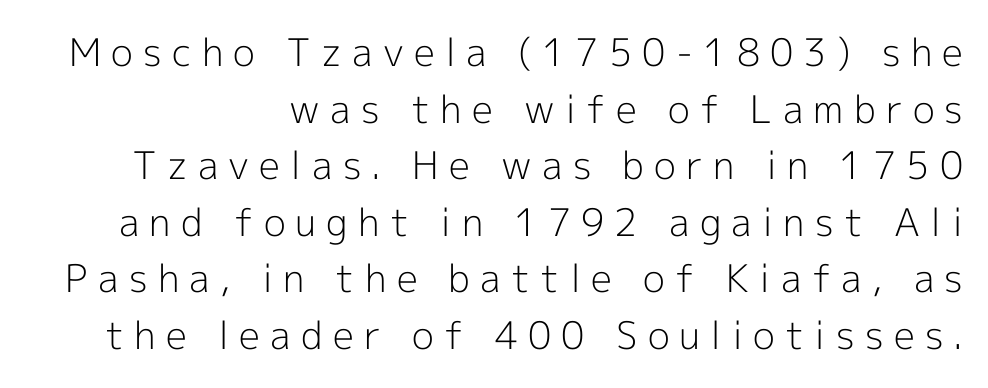
The image shows 38 px light sans-serif type, upright; set right-aligned, normal line spacing (1.49x), unusually wide letter spacing (+0.27 em), not underlined; a medium x-height.
